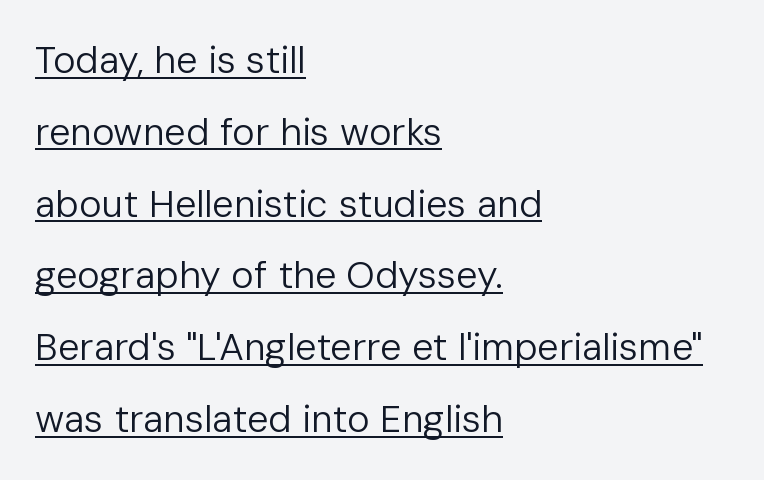
The image shows 38 px regular-weight sans-serif type, upright; set left-aligned, line spacing 1.89x, normal letter spacing, underlined; low stroke contrast and a medium x-height.
